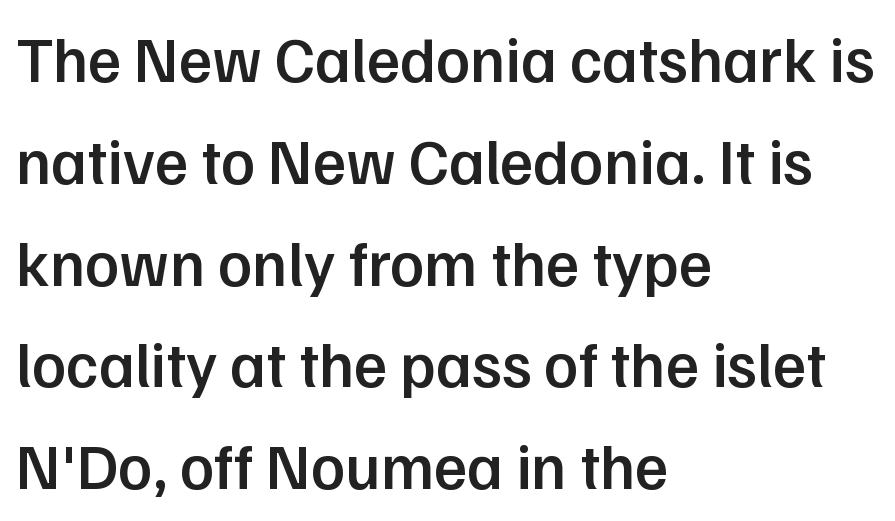
The image shows 64 px semibold sans-serif type, upright; set left-aligned, normal line spacing (1.59x), normal letter spacing, not underlined; low stroke contrast and a medium x-height.
